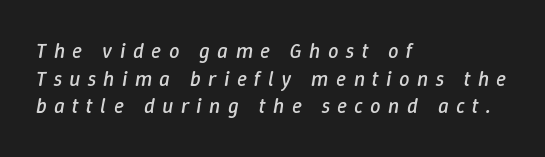
The image shows 21 px text type, italic (leaning right); set left-aligned, normal line spacing (1.31x), unusually wide letter spacing (+0.35 em), not underlined.
